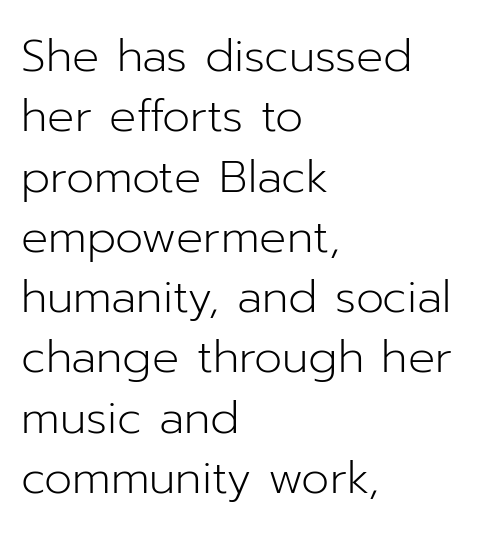
The image shows 45 px light sans-serif type, upright; set left-aligned, normal line spacing (1.34x), normal letter spacing, not underlined; low stroke contrast and a medium x-height.
